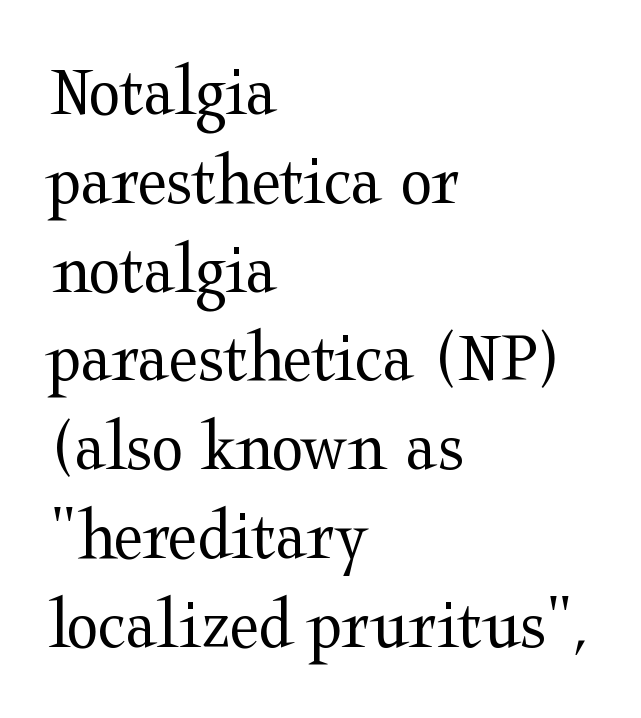
Q: Is the text bold? A: No.
Q: Is the text italic (slanted)? A: No, it is upright.
Q: Is the typeface a serif or a sans-serif typeface? A: Serif.
Q: Is the text underlined? A: No.
Q: How is the paragraph aligned? A: Left-aligned.
Q: Is the spacing between letters normal or unusually wide? A: Normal.
Q: Width (condensed, normal, or wide)? A: Wide.
Q: Stroke contrast? A: Medium.
Q: x-height? A: Medium.
Q: Monospaced? A: No.
